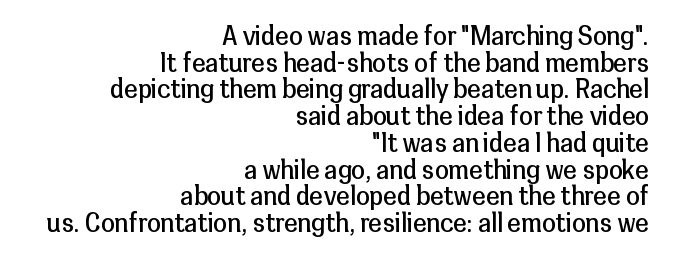
Interline gaps are noticeably narrow in this sample. Compared with a typical body face, this is equally light or lighter still. Does the lettering tilt? It doesn't — this is upright. In CSS terms this would be text-align: right. A bare baseline throughout the passage. Here the glyphs are tracked normally, forming tight word shapes.
